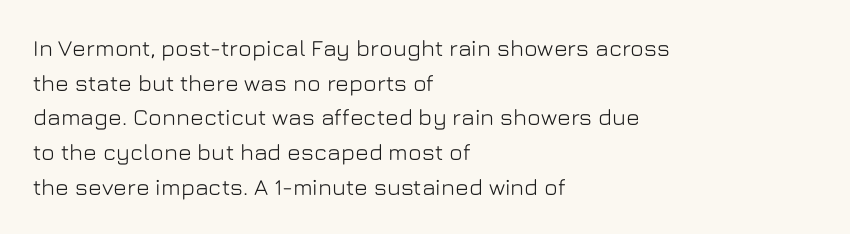
The image shows 23 px text type, upright; set left-aligned, normal line spacing (1.51x), normal letter spacing, not underlined.
